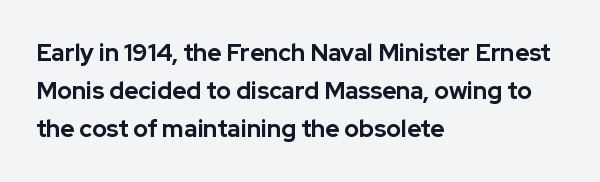
Any mark beneath the type? The region is blank. The letters stand upright; this is a roman face. The type is set solid horizontally, with unmodified tracking. Which margin do the lines hug? The left one — the right edge is uneven. The rendering uses a bold face; every stroke is thick and dark.
